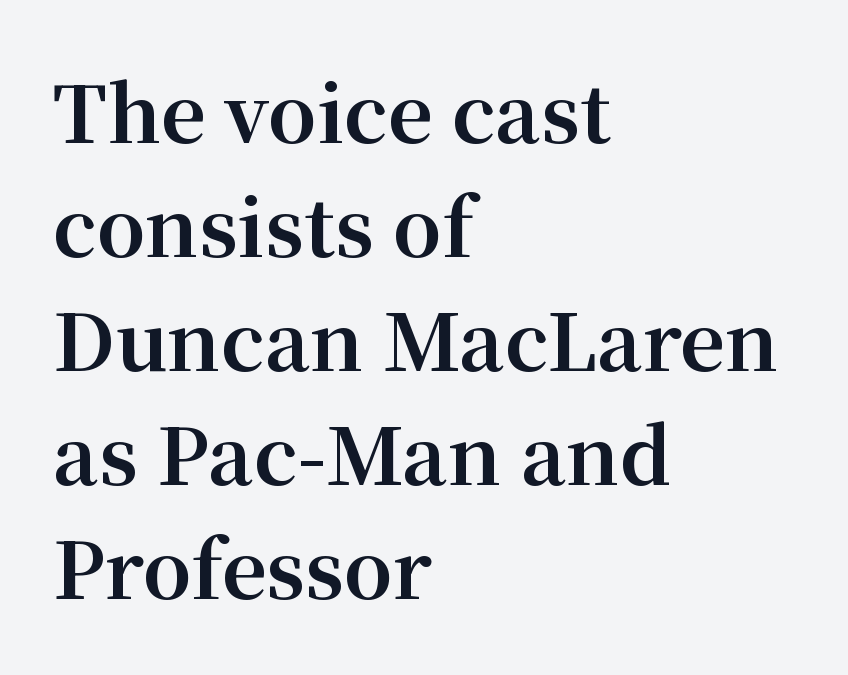
Vertically, the passage feels balanced, rows spaced as you'd expect. Unmarked baselines from the first word to the last. Designer's note — italics off, roman on. Summary of weight: heavy, a full bold. Looks like regular typesetting: each glyph gets only the width it needs. All the whitespace from short lines collects on the right.
